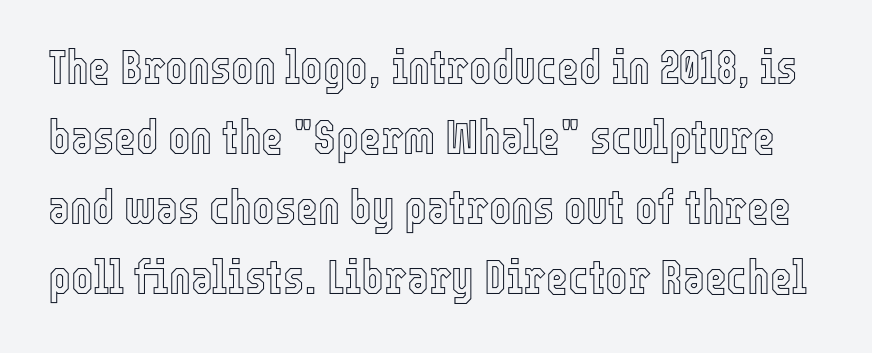
Each letter keeps its own natural width here, so spacing adapts to shape. Check under the words: just untouched page. Compared with typical paragraphs, the rows here are spaced about the same. The type sits square on the baseline with zero lean.
